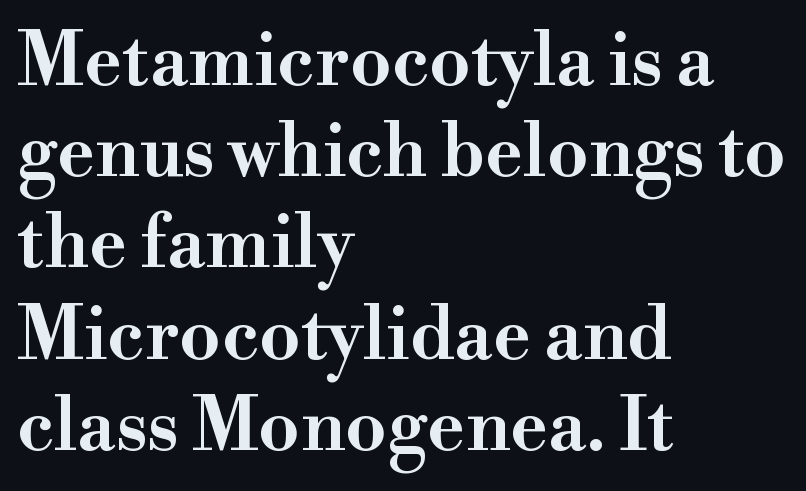
{"serif": "yes", "italic": "no", "width": "wide", "stroke_contrast": "high", "x_height": "small", "monospaced": "no", "underline": "no", "align": "left", "line_spacing": "normal", "line_spacing_ratio": 1.25, "letter_spacing": "normal", "letter_spacing_em": 0.0, "glyph_px": 73}
